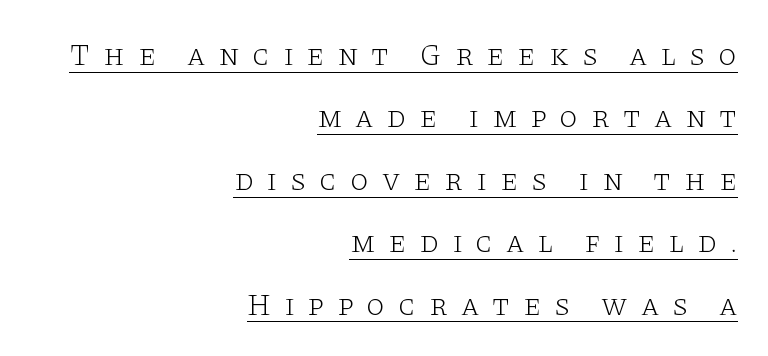
{"serif": "yes", "italic": "no", "bold": "no", "weight": "light", "width": "wide", "stroke_contrast": "low", "x_height": "large", "monospaced": "no", "underline": "yes", "align": "right", "line_spacing": "loose", "line_spacing_ratio": 2.08, "letter_spacing": "wide", "letter_spacing_em": 0.43, "glyph_px": 30}
